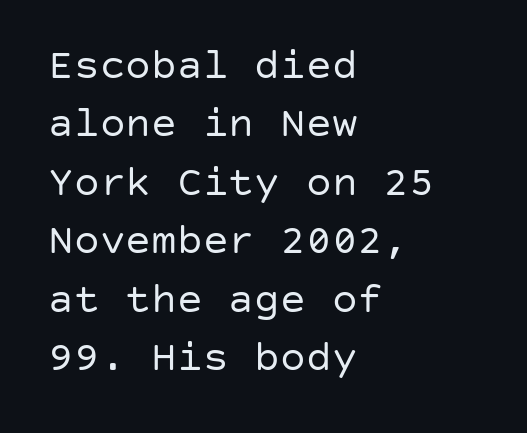
Q: Is the text bold? A: No.
Q: Is the text italic (slanted)? A: No, it is upright.
Q: Is the typeface a serif or a sans-serif typeface? A: Sans-serif.
Q: Is the text underlined? A: No.
Q: How is the paragraph aligned? A: Left-aligned.
Q: Is the spacing between letters normal or unusually wide? A: Normal.
Q: Is the spacing between lines tight, normal or loose? A: Normal.
Q: Width (condensed, normal, or wide)? A: Normal.
Q: Stroke contrast? A: Low.
Q: x-height? A: Large.
